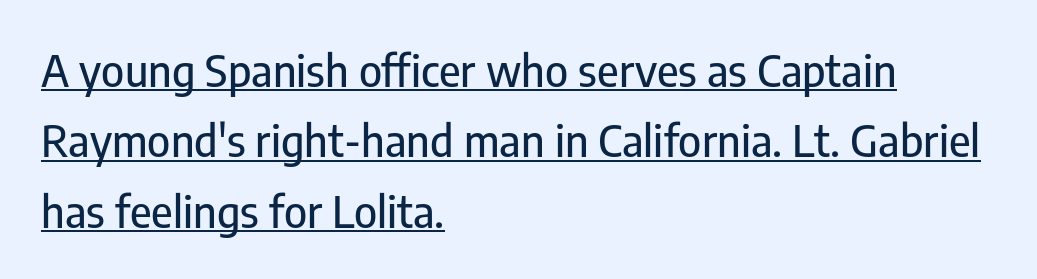
The image shows 44 px condensed sans-serif type, upright; set left-aligned, normal line spacing (1.6x), normal letter spacing, underlined; low stroke contrast and a medium x-height.
